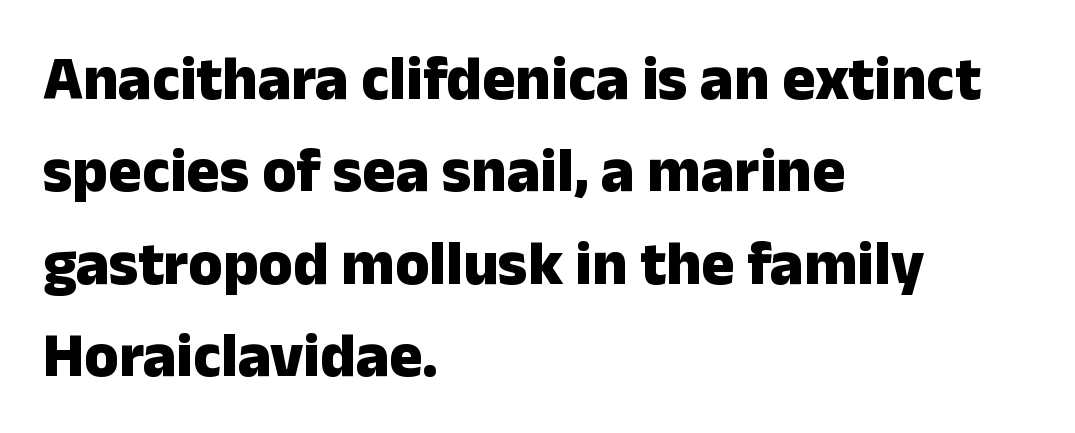
The image shows 62 px heavy sans-serif type, upright; set left-aligned, normal line spacing (1.49x), normal letter spacing, not underlined; low stroke contrast and a medium x-height.
